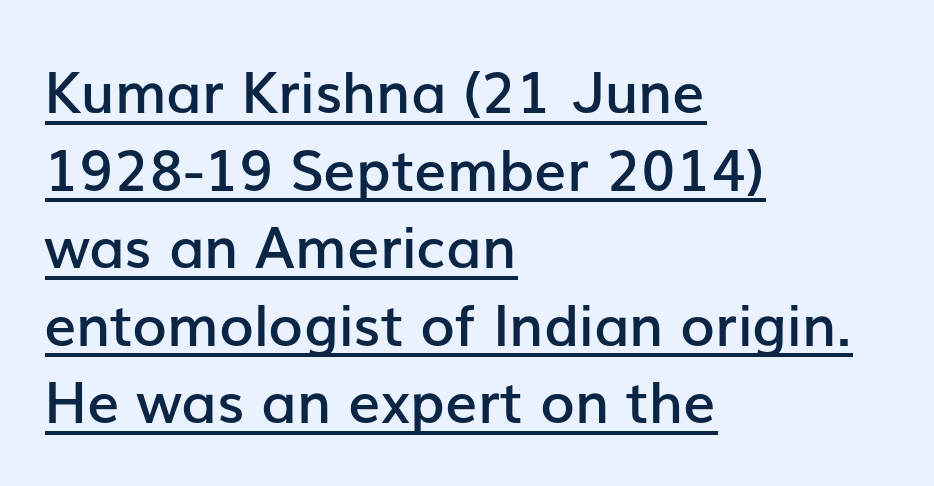
The image shows 57 px semibold sans-serif type, upright; set left-aligned, normal line spacing (1.36x), normal letter spacing, underlined; low stroke contrast and a medium x-height.
